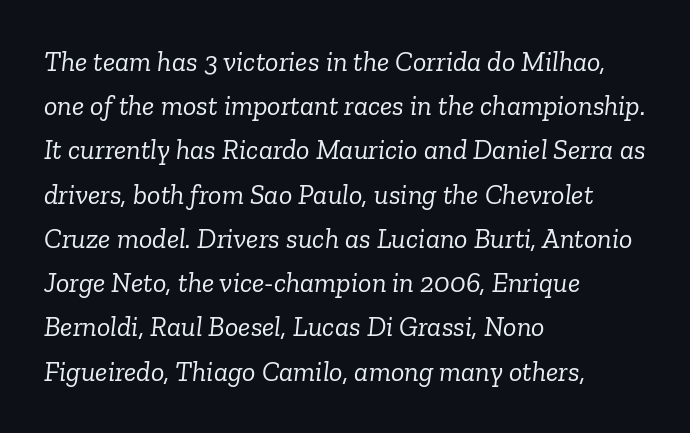
The image shows 28 px light serif type, italic (leaning right); set left-aligned, normal line spacing (1.58x), normal letter spacing, not underlined; low stroke contrast and a medium x-height.
